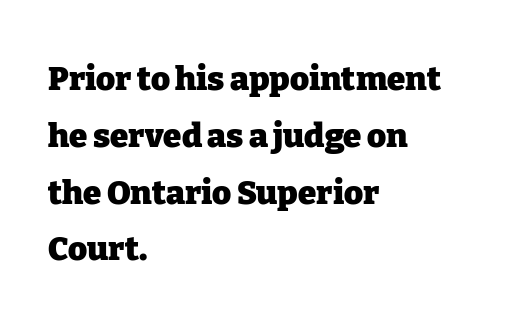
{"serif": "yes", "italic": "no", "bold": "yes", "weight": "heavy", "width": "normal", "stroke_contrast": "low", "x_height": "medium", "monospaced": "no", "underline": "no", "align": "left", "line_spacing_ratio": 1.72, "letter_spacing": "normal", "letter_spacing_em": 0.0, "glyph_px": 33}
